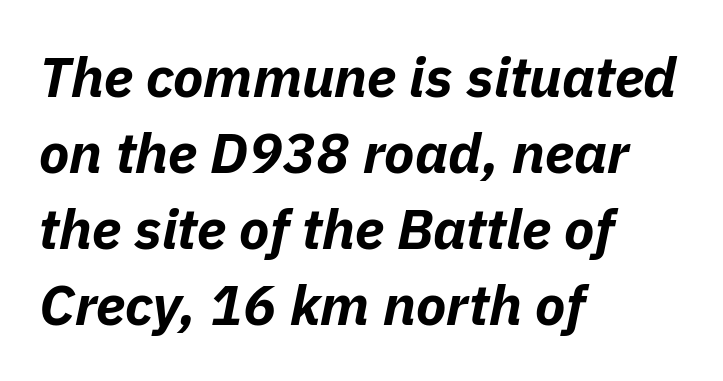
{"italic": "yes", "lean": "right", "slant_degrees": 11, "bold": "yes", "weight": "bold", "width": "normal", "stroke_contrast": "low", "x_height": "medium", "monospaced": "no", "underline": "no", "align": "left", "line_spacing": "normal", "line_spacing_ratio": 1.36, "letter_spacing": "normal", "letter_spacing_em": 0.0, "glyph_px": 56}
